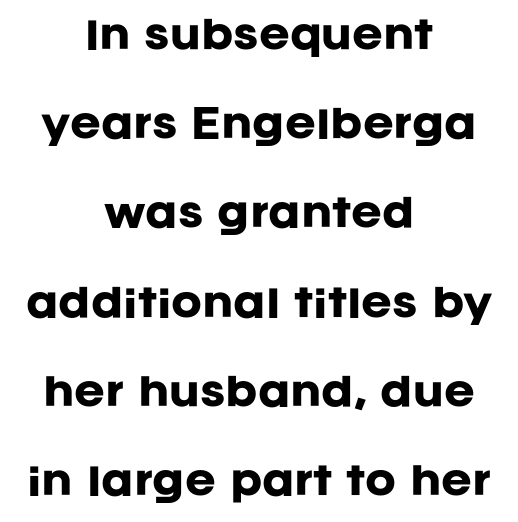
Honestly, there is no underline to notice here at all. Is this a sans? Yes — the strokes have no serifs. On the weight axis this lands at bold, roughly 700. Notice how the passage keeps no hard edge, just a central spine. The specimen reads as upright at a glance.
